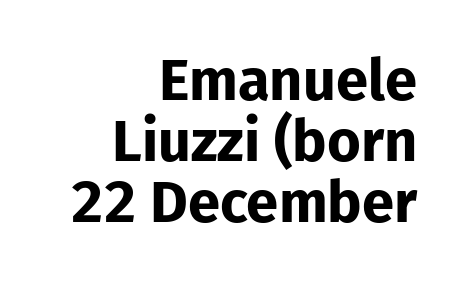
Q: Is the text bold? A: Yes.
Q: Is the text italic (slanted)? A: No, it is upright.
Q: Is the typeface a serif or a sans-serif typeface? A: Sans-serif.
Q: Is the text underlined? A: No.
Q: How is the paragraph aligned? A: Right-aligned.
Q: Is the spacing between letters normal or unusually wide? A: Normal.
Q: Is the spacing between lines tight, normal or loose? A: Tight.
Q: Width (condensed, normal, or wide)? A: Normal.
Q: Stroke contrast? A: Low.
Q: x-height? A: Medium.
Q: Monospaced? A: No.
